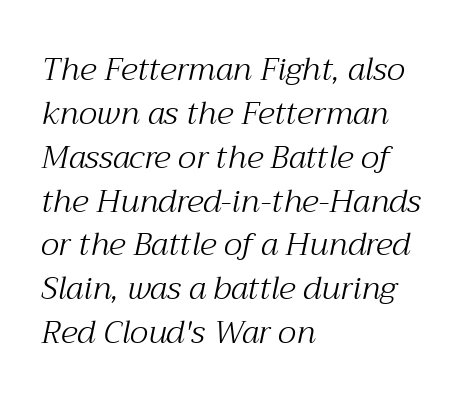
{"serif": "yes", "italic": "yes", "lean": "right", "slant_degrees": 12, "bold": "no", "weight": "light", "width": "normal", "stroke_contrast": "medium", "x_height": "medium", "monospaced": "no", "underline": "no", "align": "left", "line_spacing": "normal", "line_spacing_ratio": 1.37, "letter_spacing": "normal", "letter_spacing_em": 0.0, "glyph_px": 32}
